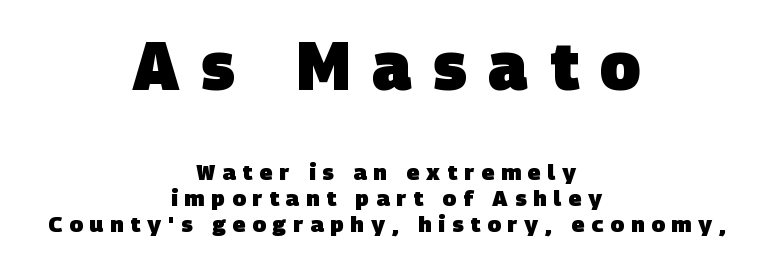
Character widths vary here, with narrow letters taking less room than wide ones. Where is the straight margin? There isn't one; the lines are centered. Set as a true bold cut, around the 700 mark. Words appear elongated and porous because spacing is wide. Larger block? The one above; the one below is distinctly smaller.
